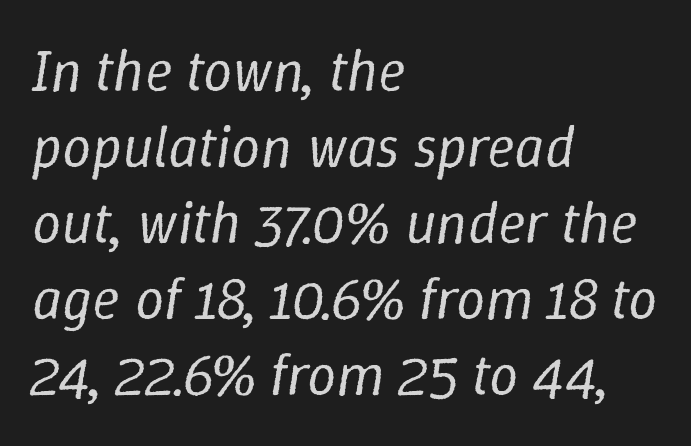
{"italic": "yes", "lean": "right", "slant_degrees": 9, "bold": "no", "weight": "regular", "width": "normal", "stroke_contrast": "low", "x_height": "medium", "monospaced": "no", "underline": "no", "align": "left", "line_spacing": "normal", "line_spacing_ratio": 1.31, "letter_spacing": "normal", "letter_spacing_em": 0.0, "glyph_px": 58}
